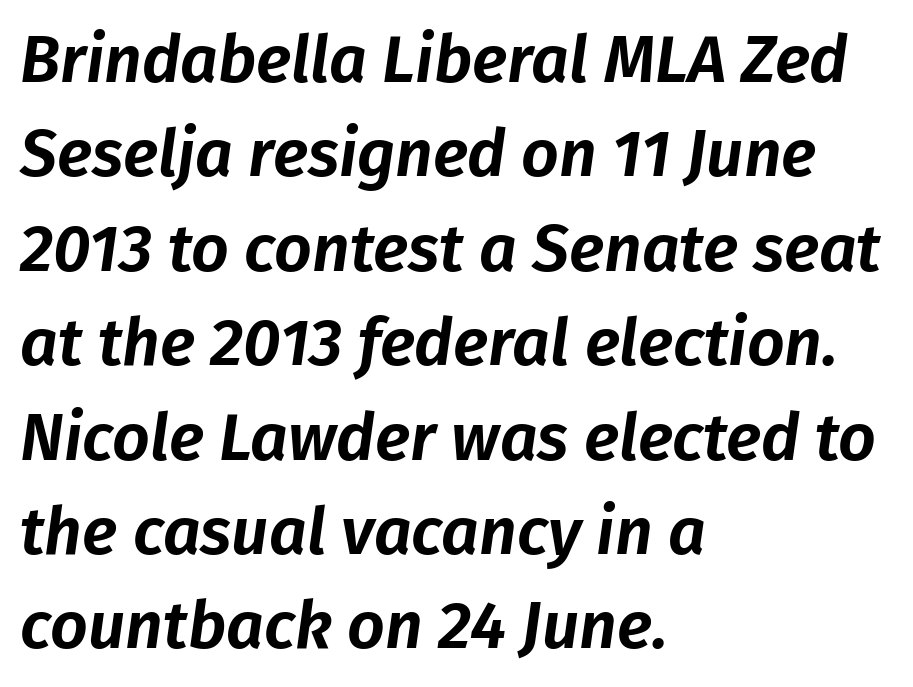
The image shows 66 px text type, italic (leaning right); set left-aligned, normal line spacing (1.43x), normal letter spacing, not underlined; low stroke contrast and a medium x-height.
